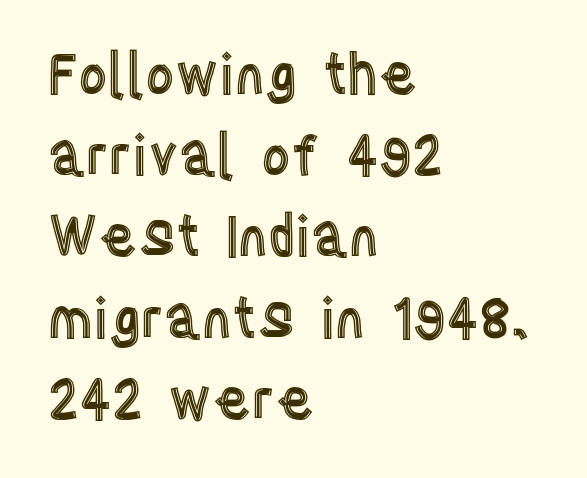
Each new line begins a customary step beneath the previous one. Every stem runs plumb, perpendicular to the baseline. Anything drawn beneath the words? Only blank space. Words appear dense and cohesive because spacing is normal.
